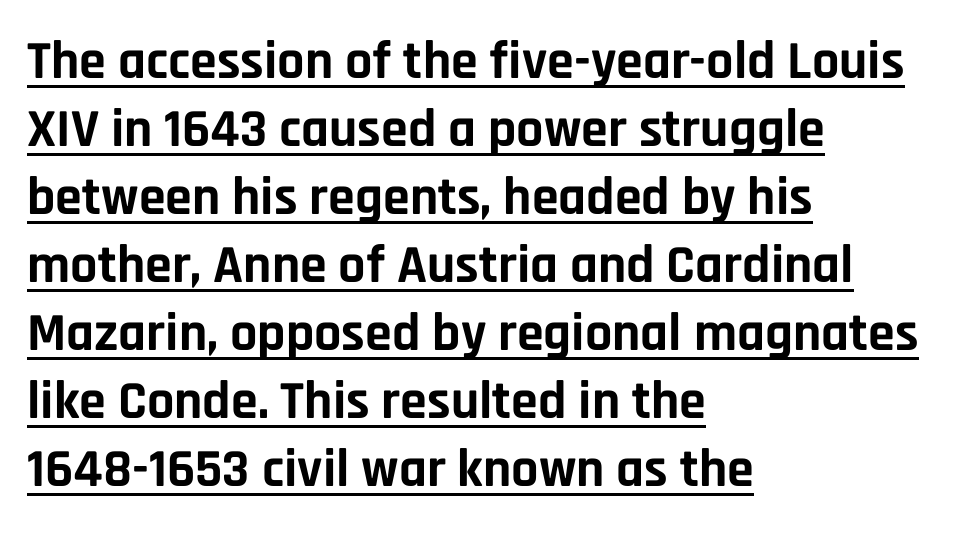
Evenly set lines give the paragraph a standard silhouette. The typesetting leans heavy: a genuine bold. The glyphs are accompanied by a horizontal stroke just below them. This sample uses plain, unmodified letter spacing.
